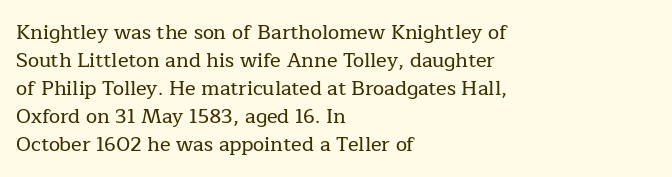
Ordinary non-slanted type is in use. Type without underlining. A typesetter would call this zero additional tracking. Horizontally, the lines are justified to the leading edge only. Honestly, the row spacing looks completely unremarkable.
